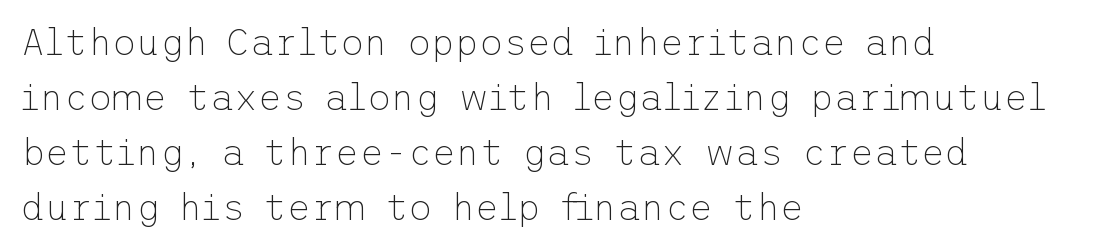
The image shows 37 px thin sans-serif type, upright; set left-aligned, normal line spacing (1.49x), normal letter spacing, not underlined; low stroke contrast and a medium x-height.
